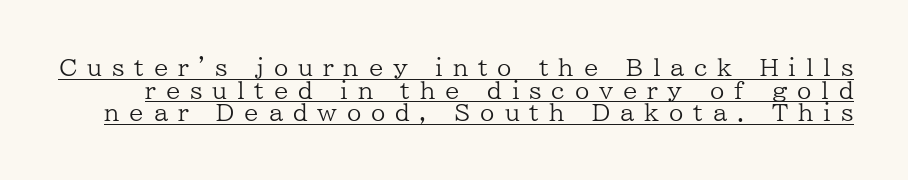
The image shows 23 px text type, upright; set tight line spacing (0.98x), unusually wide letter spacing (+0.43 em), underlined.
